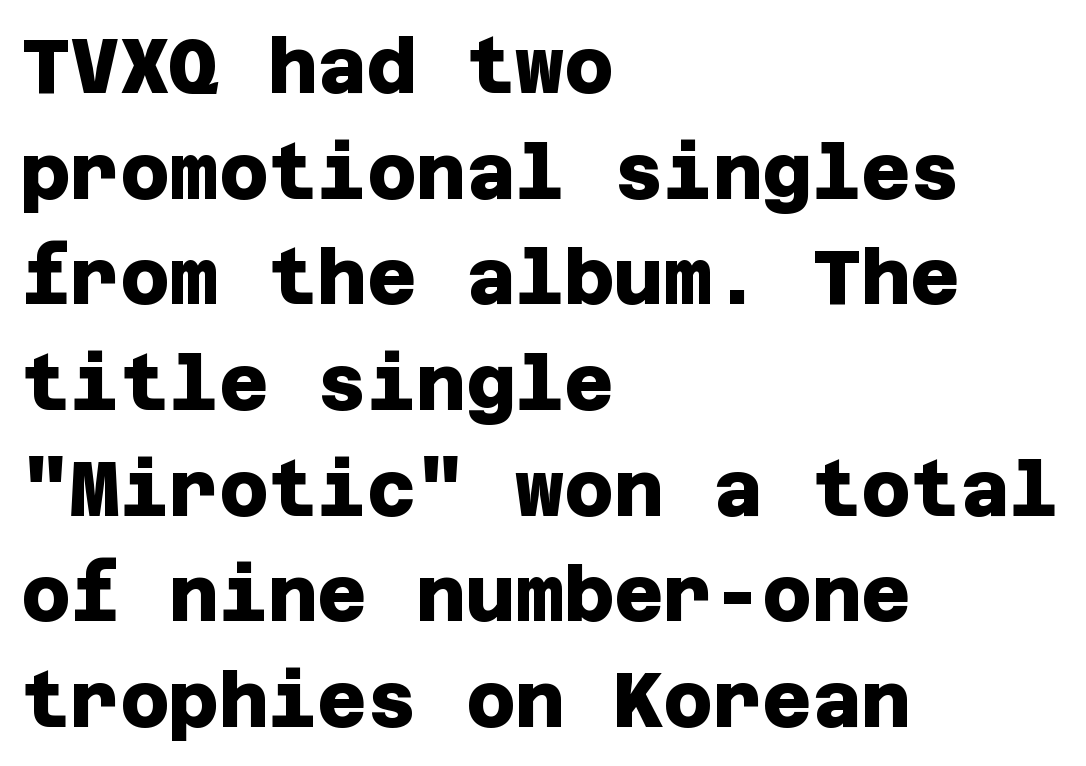
The rendering keeps characters at their native spacing. Students, this is bold: see how much ink each stroke carries. The space between consecutive lines is moderate. This rendering uses left alignment, leaving the right contour irregular. These lines are composed in type without serifs.
